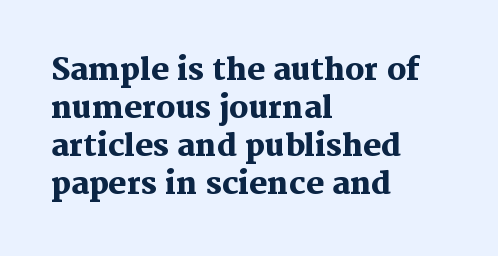
{"serif": "yes", "italic": "no", "bold": "yes", "weight": "heavy", "width": "normal", "stroke_contrast": "medium", "x_height": "medium", "monospaced": "no", "underline": "no", "align": "left", "line_spacing": "normal", "line_spacing_ratio": 1.27, "letter_spacing": "normal", "letter_spacing_em": 0.0, "glyph_px": 30}
